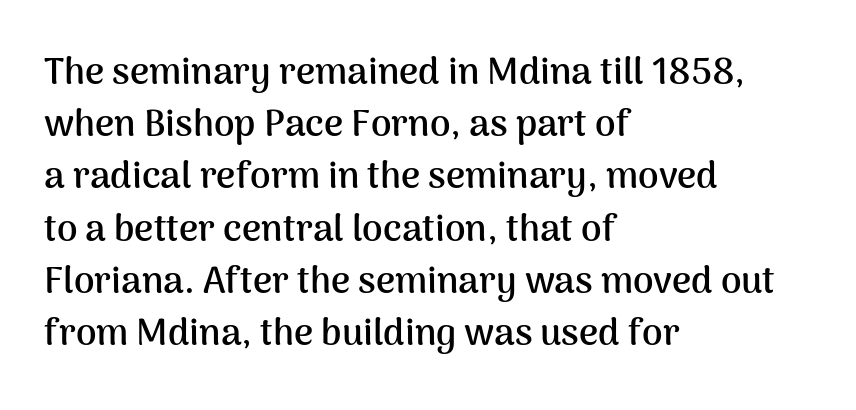
One glance says typical: line gaps are just what's usual. Character widths vary here, with narrow letters taking less room than wide ones. Short and long lines alike share a common starting point at left. Heavy, bold letterforms.
